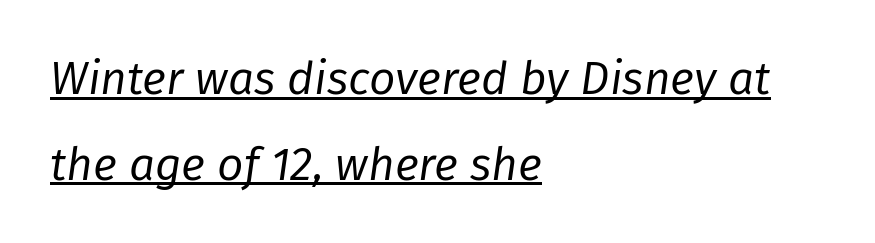
Q: Is the text bold? A: No.
Q: Is the text italic (slanted)? A: Yes, it leans right by about 8 degrees.
Q: Is the text underlined? A: Yes.
Q: How is the paragraph aligned? A: Left-aligned.
Q: Is the spacing between letters normal or unusually wide? A: Normal.
Q: Width (condensed, normal, or wide)? A: Normal.
Q: Stroke contrast? A: Low.
Q: x-height? A: Medium.
Q: Monospaced? A: No.
